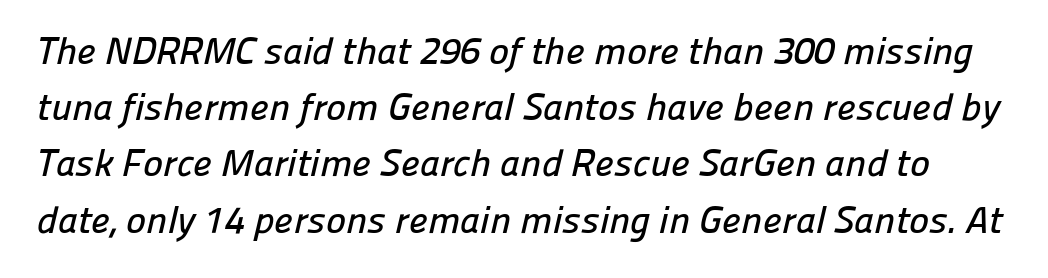
The image shows 38 px sans-serif type; set normal line spacing (1.48x), normal letter spacing, not underlined; low stroke contrast and a medium x-height.
